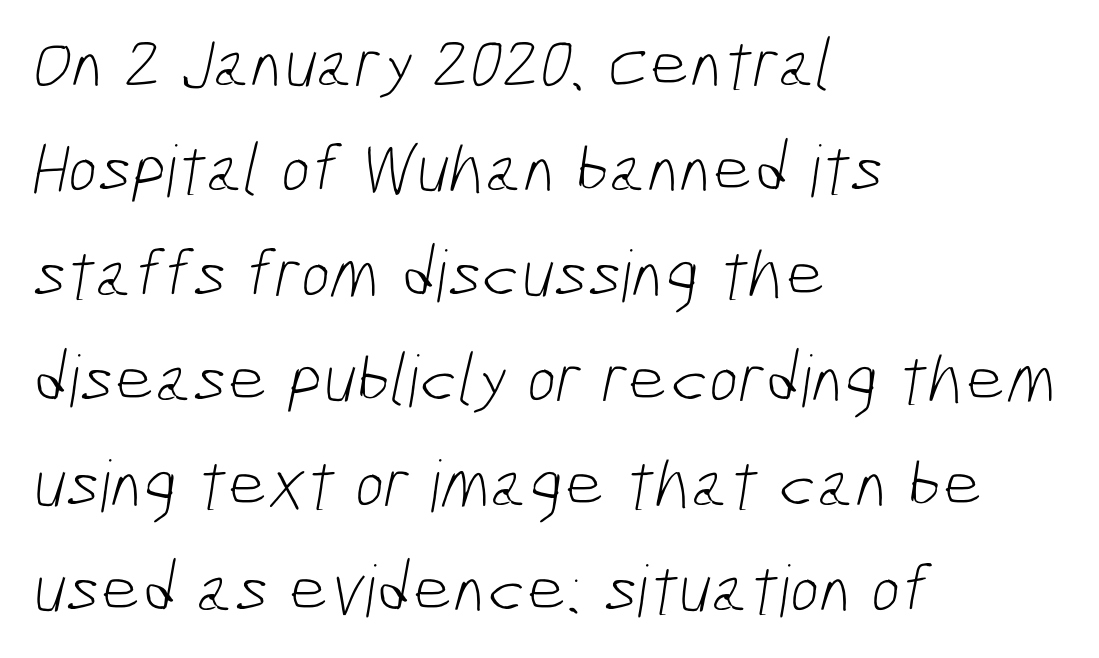
The image shows 71 px light, condensed sans-serif type; set left-aligned, normal line spacing (1.48x), normal letter spacing, not underlined; low stroke contrast and a medium x-height.
